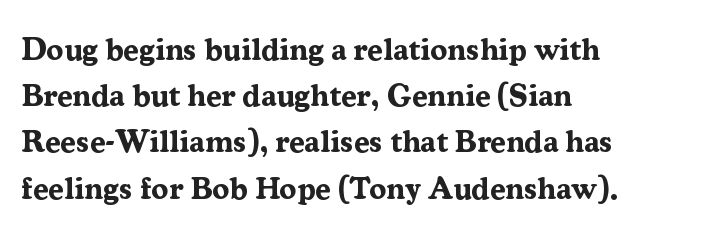
{"serif": "yes", "italic": "no", "bold": "yes", "weight": "bold", "width": "normal", "stroke_contrast": "medium", "x_height": "medium", "monospaced": "no", "underline": "no", "align": "left", "line_spacing": "normal", "line_spacing_ratio": 1.49, "letter_spacing": "normal", "letter_spacing_em": 0.0, "glyph_px": 31}
